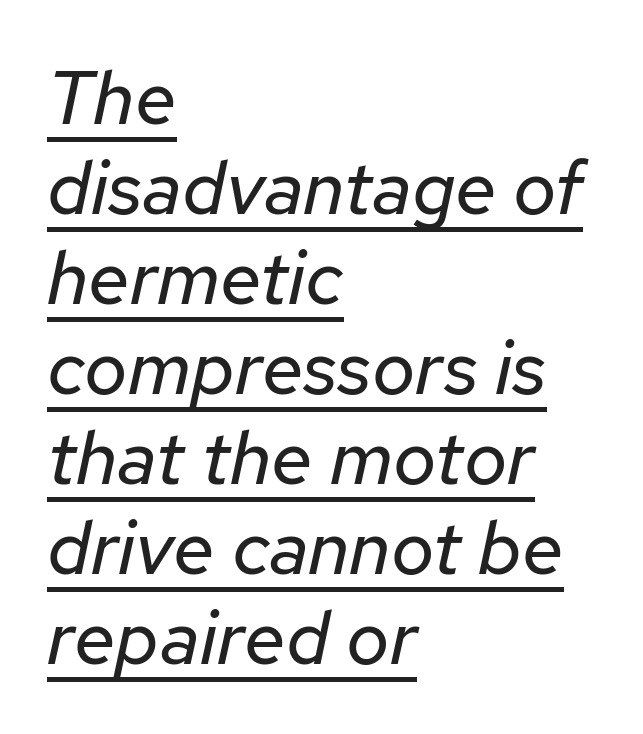
The image shows 75 px regular-weight type, italic (leaning right); set left-aligned, line spacing 1.2x, normal letter spacing, underlined; low stroke contrast and a medium x-height.
